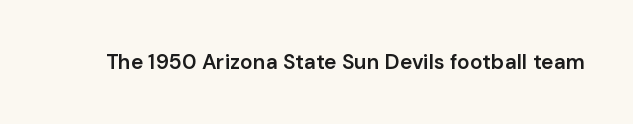
Q: Is the text bold? A: Semi-bold.
Q: Is the text italic (slanted)? A: No, it is upright.
Q: Is the text underlined? A: No.
Q: Is the spacing between letters normal or unusually wide? A: Normal.
